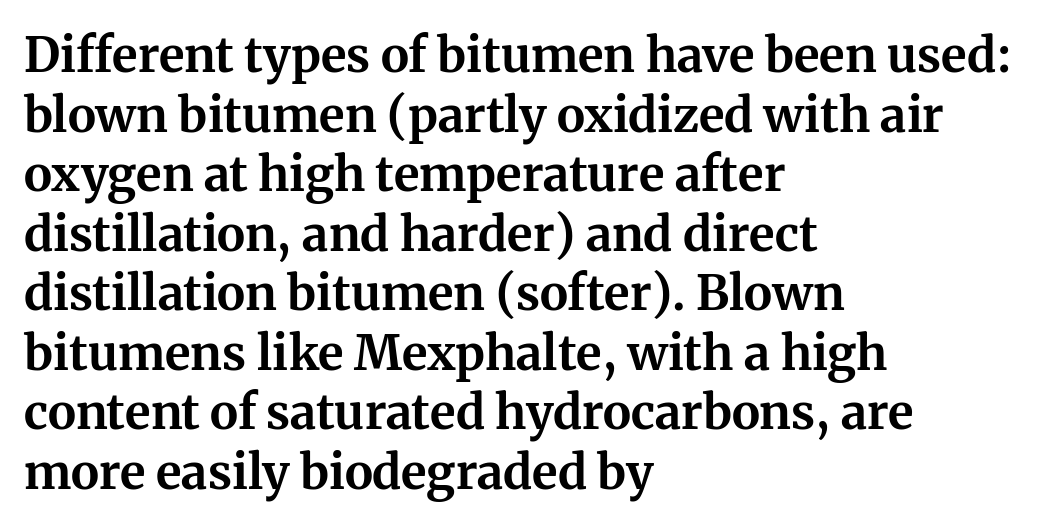
The image shows 48 px bold serif type, upright; set left-aligned, line spacing 1.24x, normal letter spacing, not underlined; medium stroke contrast and a medium x-height.
